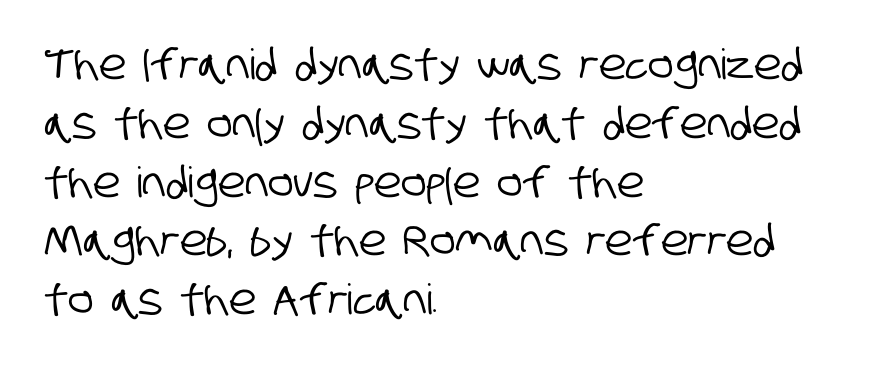
Q: Is the typeface a serif or a sans-serif typeface? A: Sans-serif.
Q: Is the text underlined? A: No.
Q: How is the paragraph aligned? A: Left-aligned.
Q: Is the spacing between letters normal or unusually wide? A: Normal.
Q: Is the spacing between lines tight, normal or loose? A: Normal.
Q: Width (condensed, normal, or wide)? A: Condensed.
Q: Stroke contrast? A: Low.
Q: x-height? A: Large.
Q: Monospaced? A: No.
